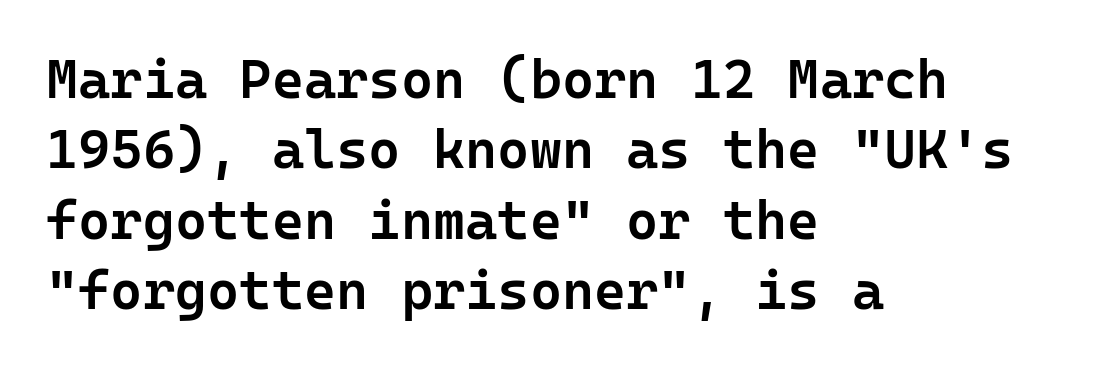
Q: Is the text bold? A: Semi-bold.
Q: Is the text italic (slanted)? A: No, it is upright.
Q: Is the typeface a serif or a sans-serif typeface? A: Sans-serif.
Q: Is the text underlined? A: No.
Q: How is the paragraph aligned? A: Left-aligned.
Q: Is the spacing between letters normal or unusually wide? A: Normal.
Q: Is the spacing between lines tight, normal or loose? A: Normal.
Q: Width (condensed, normal, or wide)? A: Normal.
Q: Stroke contrast? A: Low.
Q: x-height? A: Medium.
